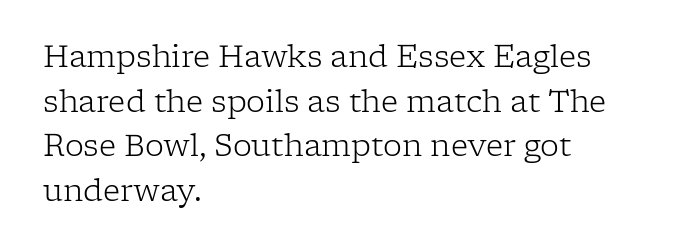
Q: Is the text bold? A: No.
Q: Is the text italic (slanted)? A: No, it is upright.
Q: Is the typeface a serif or a sans-serif typeface? A: Serif.
Q: Is the text underlined? A: No.
Q: How is the paragraph aligned? A: Left-aligned.
Q: Is the spacing between letters normal or unusually wide? A: Normal.
Q: Is the spacing between lines tight, normal or loose? A: Normal.
Q: Width (condensed, normal, or wide)? A: Normal.
Q: Stroke contrast? A: Low.
Q: x-height? A: Medium.
Q: Monospaced? A: No.
